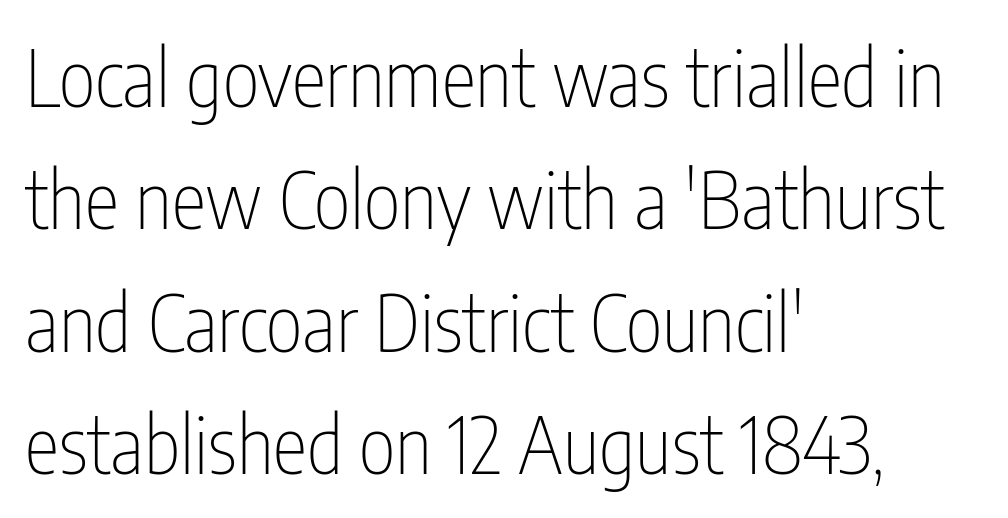
{"serif": "no", "italic": "no", "bold": "no", "weight": "thin", "width": "condensed", "stroke_contrast": "low", "x_height": "medium", "monospaced": "no", "underline": "no", "align": "left", "line_spacing": "normal", "line_spacing_ratio": 1.55, "letter_spacing": "normal", "letter_spacing_em": 0.0, "glyph_px": 79}
